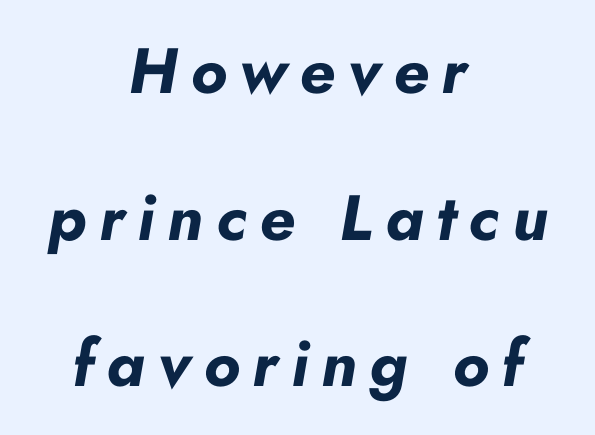
The characters look thick and weighty, a clear bold. Caption: multi-line text, centered on the measure. Slanted lettering throughout. These lines are rendered in a variable-pitch font. The rendering inserts visible extra space after every character.
